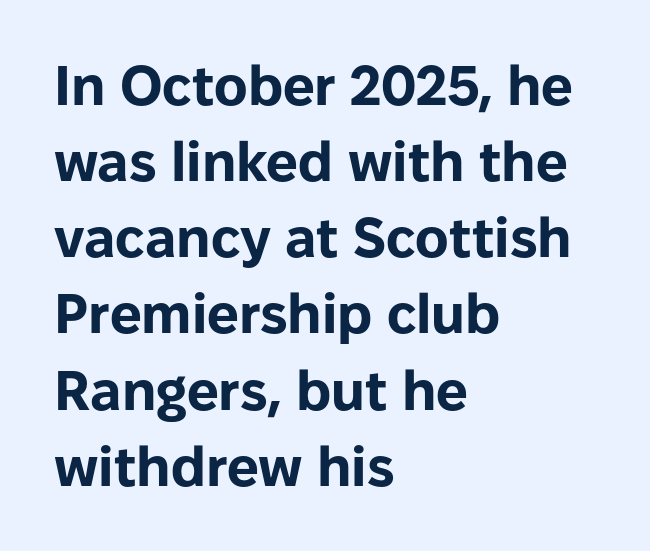
{"serif": "no", "italic": "no", "bold": "yes", "weight": "bold", "width": "normal", "stroke_contrast": "low", "x_height": "medium", "monospaced": "no", "underline": "no", "align": "left", "line_spacing": "normal", "line_spacing_ratio": 1.36, "letter_spacing": "normal", "letter_spacing_em": 0.0, "glyph_px": 56}
